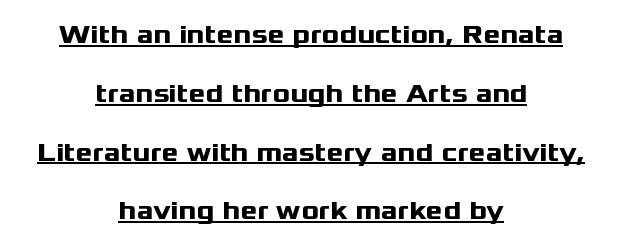
The image shows 26 px bold type, upright; set centered, loose line spacing (2.26x), normal letter spacing, underlined.
